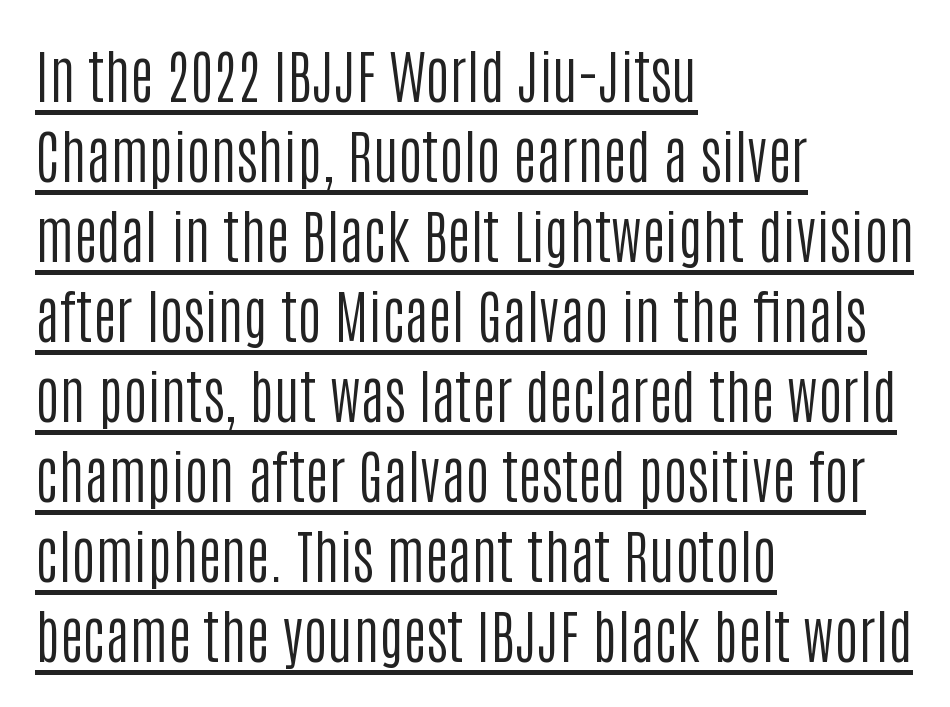
Summary of vertical rhythm: regular, with standard interline spacing. The type sits square on the baseline with zero lean. A typesetter would label this face a sans. Weight: not bold — regular or lighter. Students, note that the glyphs here touch the page at normal intervals. Line starts are locked; line ends wander.
